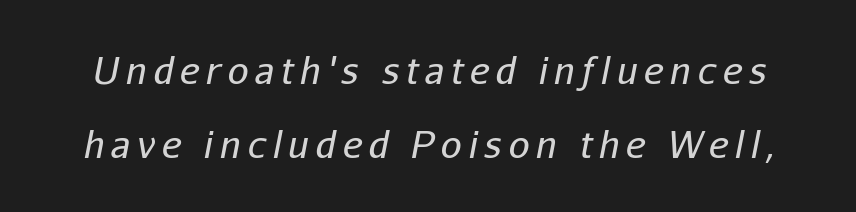
Q: Is the text bold? A: No.
Q: Is the text italic (slanted)? A: Yes, it leans right by about 11 degrees.
Q: Is the text underlined? A: No.
Q: Is the spacing between lines tight, normal or loose? A: Loose.
Q: Width (condensed, normal, or wide)? A: Normal.
Q: Stroke contrast? A: Low.
Q: x-height? A: Medium.
Q: Monospaced? A: No.
